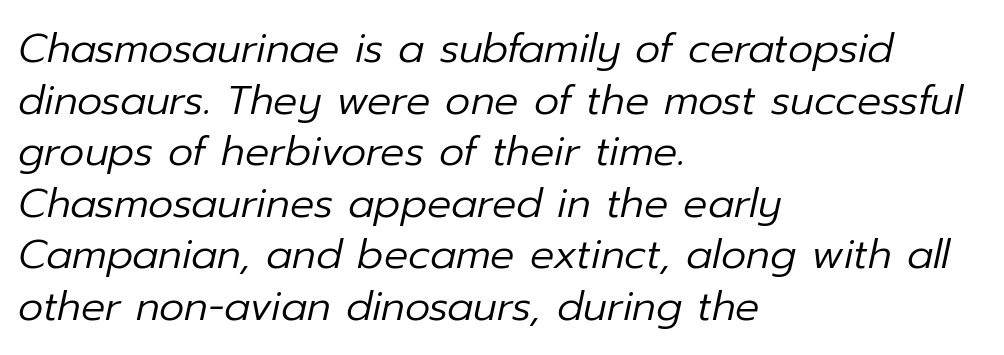
The image shows 40 px regular-weight type, italic (leaning right); set left-aligned, normal line spacing (1.29x), normal letter spacing, not underlined; low stroke contrast and a medium x-height.
